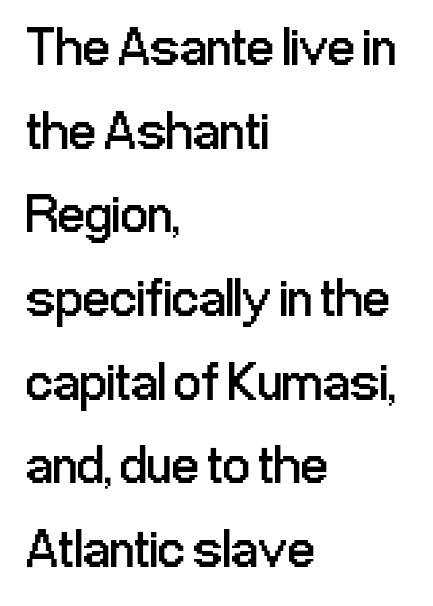
{"serif": "no", "italic": "no", "bold": "no", "weight": "regular", "width": "condensed", "stroke_contrast": "low", "x_height": "medium", "monospaced": "no", "underline": "no", "align": "left", "line_spacing": "normal", "line_spacing_ratio": 1.55, "letter_spacing": "normal", "letter_spacing_em": 0.0, "glyph_px": 54}
